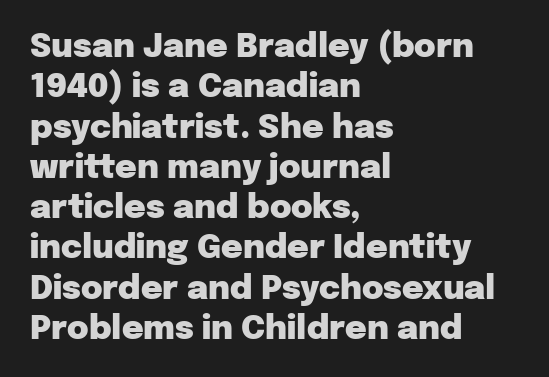
The sample has been set heavy, in full bold. These lines are set flush left with a ragged right edge. The letters sit at their default tracking, neither squeezed nor spread. Character widths vary here, with narrow letters taking less room than wide ones. Style check: upright. Only glyphs here, with clear space below each row.
